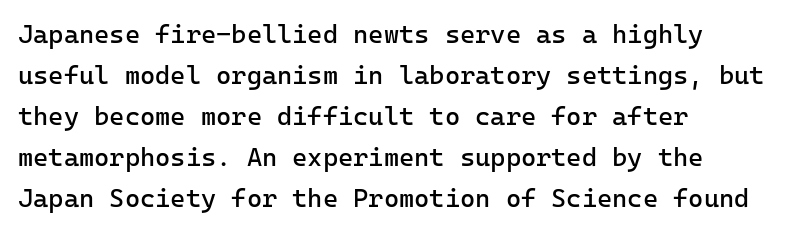
The image shows 26 px text type, upright; set left-aligned, normal line spacing (1.58x), normal letter spacing, not underlined.
